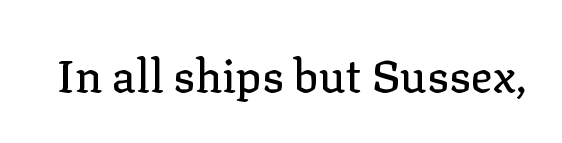
Q: Is the text italic (slanted)? A: No, it is upright.
Q: Is the typeface a serif or a sans-serif typeface? A: Serif.
Q: Is the text underlined? A: No.
Q: Is the spacing between letters normal or unusually wide? A: Normal.
Q: Width (condensed, normal, or wide)? A: Normal.
Q: Stroke contrast? A: Low.
Q: x-height? A: Medium.
Q: Monospaced? A: No.
